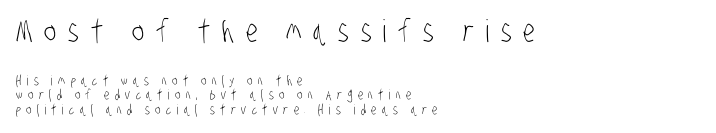
Q: Is the text bold? A: No.
Q: Is the typeface a serif or a sans-serif typeface? A: Sans-serif.
Q: Is the text underlined? A: No.
Q: How is the paragraph aligned? A: Left-aligned.
Q: Is the spacing between letters normal or unusually wide? A: Unusually wide.
Q: Is the spacing between lines tight, normal or loose? A: Tight.
Q: Which block of text is set in a larger size, the first (top) or the second (bottom)? A: The first (top) one.
Q: Width (condensed, normal, or wide)? A: Condensed.
Q: Stroke contrast? A: Low.
Q: x-height? A: Large.
Q: Monospaced? A: No.
